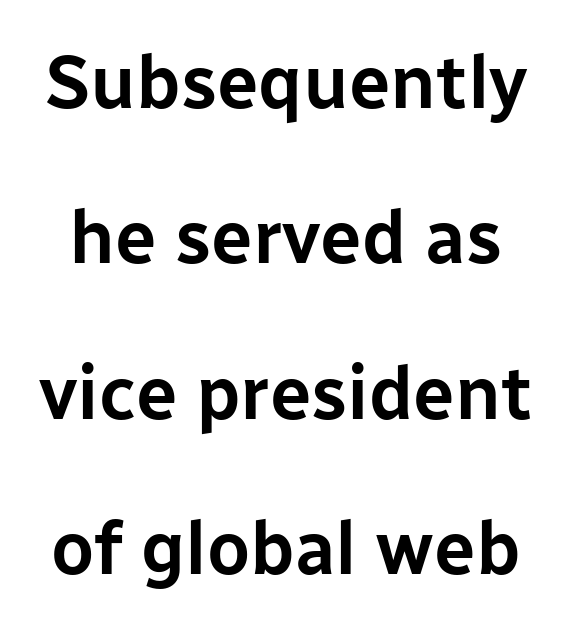
It's the straight-up-and-down kind of type. The gap between lines stays unmarked. The font family rendered here belongs to the sans-serif group. The rendering keeps characters at their native spacing. Think of a printed novel: that variable character pitch is what you see here. One glance says open: line gaps are wider than usual.
